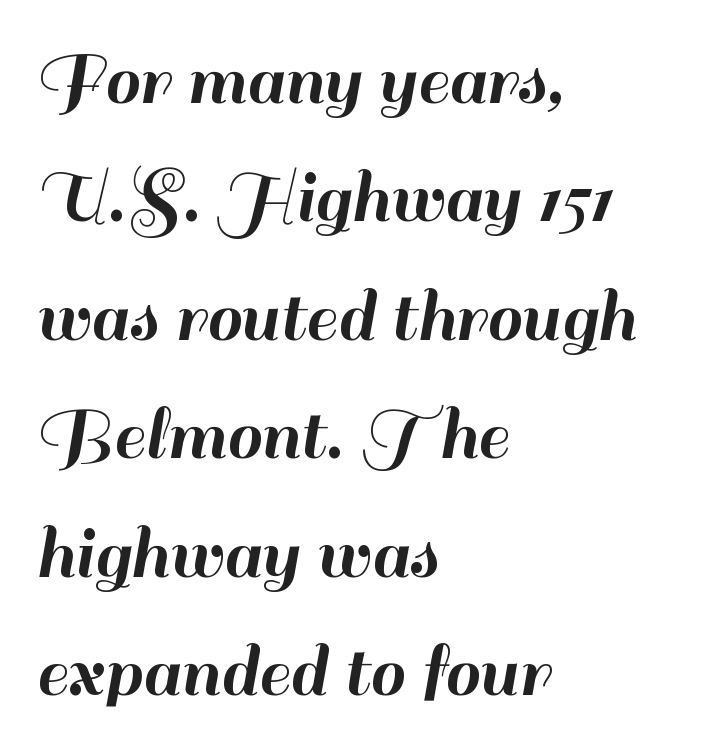
{"serif": "no", "width": "normal", "stroke_contrast": "high", "x_height": "small", "monospaced": "no", "underline": "no", "align": "left", "line_spacing": "normal", "line_spacing_ratio": 1.5, "letter_spacing": "normal", "letter_spacing_em": 0.0, "glyph_px": 79}
